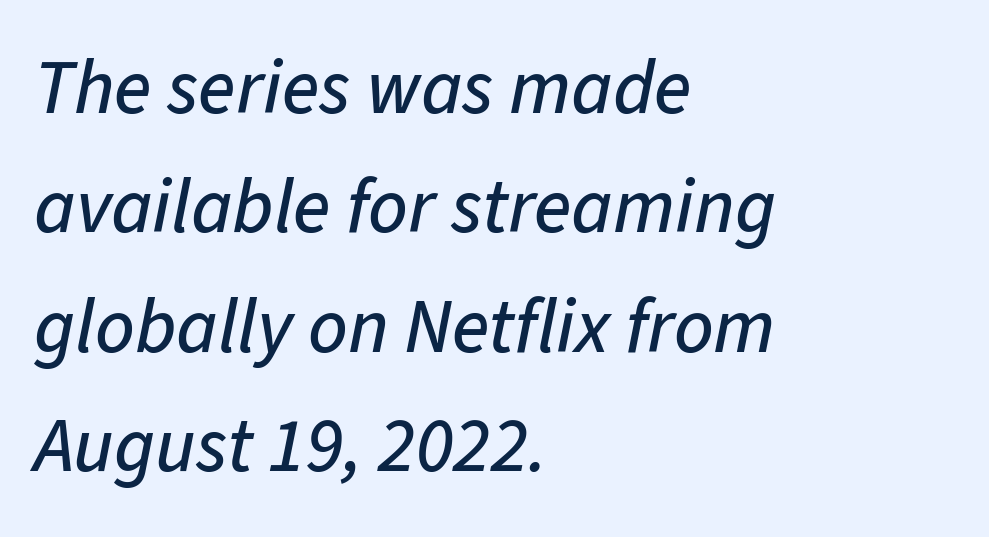
The image shows 77 px text type, italic (leaning right); set left-aligned, normal line spacing (1.55x), normal letter spacing, not underlined; low stroke contrast and a medium x-height.
